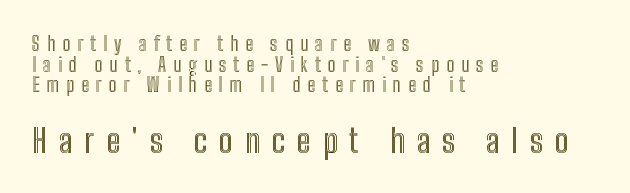
Q: Is the text italic (slanted)? A: No, it is upright.
Q: Is the text underlined? A: No.
Q: How is the paragraph aligned? A: Left-aligned.
Q: Is the spacing between letters normal or unusually wide? A: Unusually wide.
Q: Is the spacing between lines tight, normal or loose? A: Tight.
Q: Which block of text is set in a larger size, the first (top) or the second (bottom)? A: The second (bottom) one.
Q: Width (condensed, normal, or wide)? A: Condensed.
Q: x-height? A: Medium.
Q: Monospaced? A: No.
